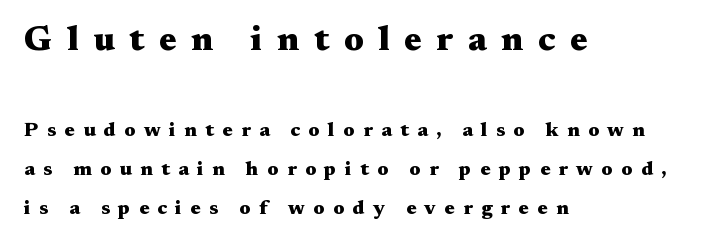
Do the letters lean? They stand straight. Old-style or modern, the face here clearly has serifs. Notice how thick the strokes are: this is what a full bold looks like. Summary of vertical rhythm: relaxed, with wide interline spacing.
